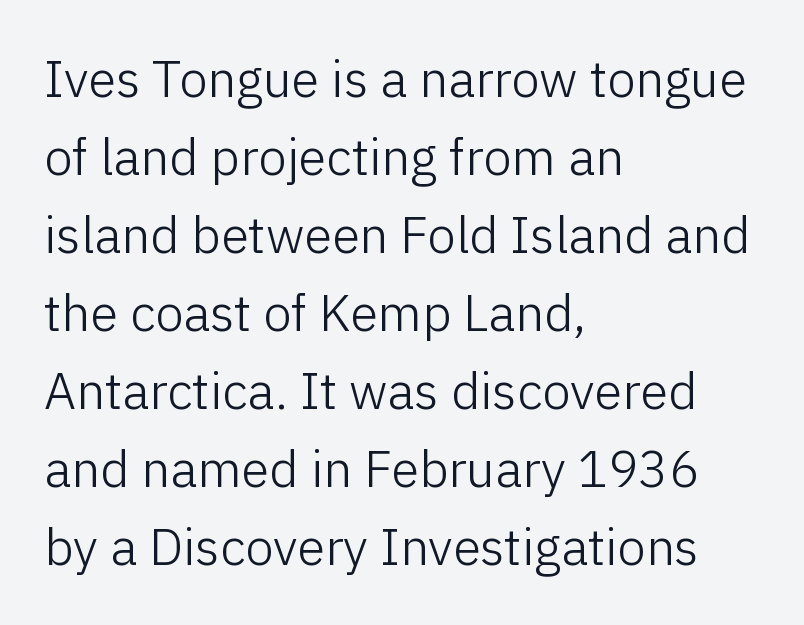
Each letter's strokes conclude bluntly, with no projecting serifs. Successive baselines arrive at the customary interval. The gaps between neighbouring characters are ordinary and unremarkable. Alignment: flush left.
